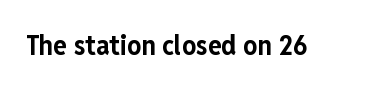
The image shows 28 px bold, condensed sans-serif type, upright; set normal letter spacing, not underlined; low stroke contrast and a medium x-height.
